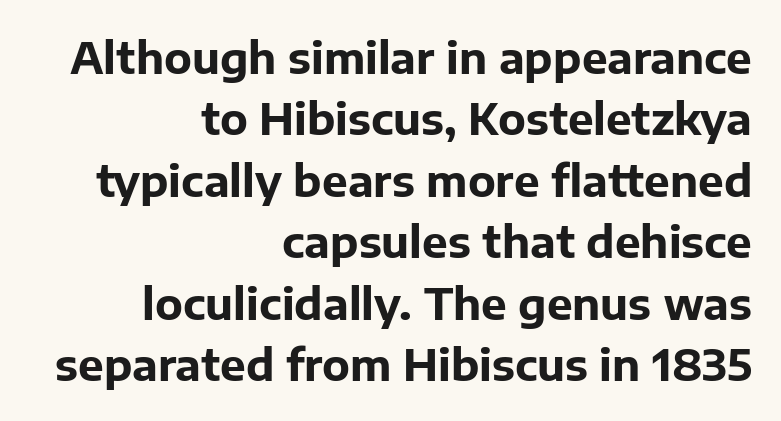
Only glyphs here, with clear space below each row. Rendered with straight, roman letterforms. You can tell from the bare stems that sans-serif type was used. The characters look thick and weighty, a clear bold. Each word holds together tightly as a unit, with standard inter-letter gaps.
